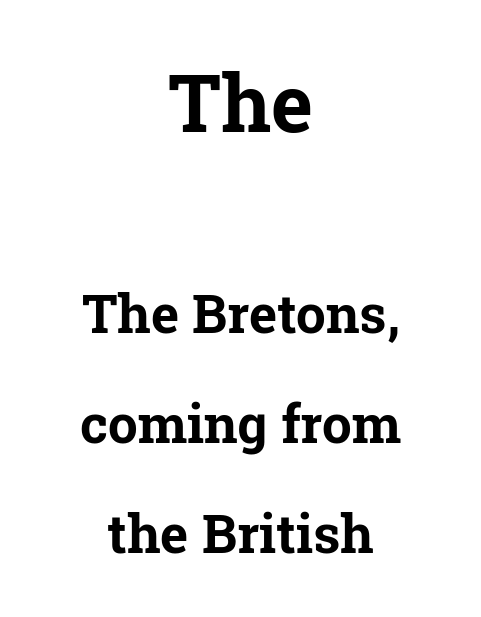
The image shows 79 px bold serif type, upright; set centered, loose line spacing (2.08x), normal letter spacing, not underlined; the first (top) block is 1.49x larger; low stroke contrast and a medium x-height.
